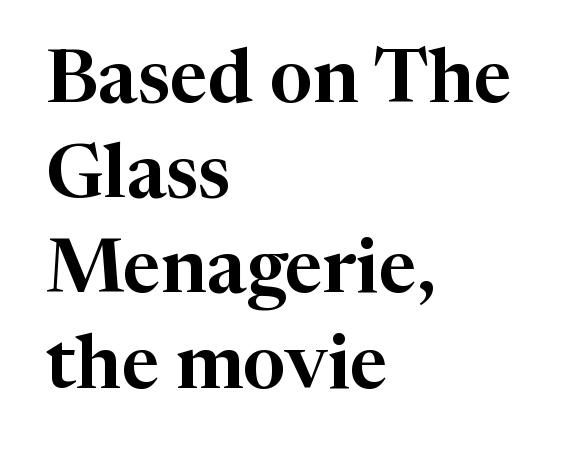
The image shows 75 px serif type, upright; set left-aligned, normal line spacing (1.27x), normal letter spacing, not underlined; high stroke contrast and a medium x-height.
